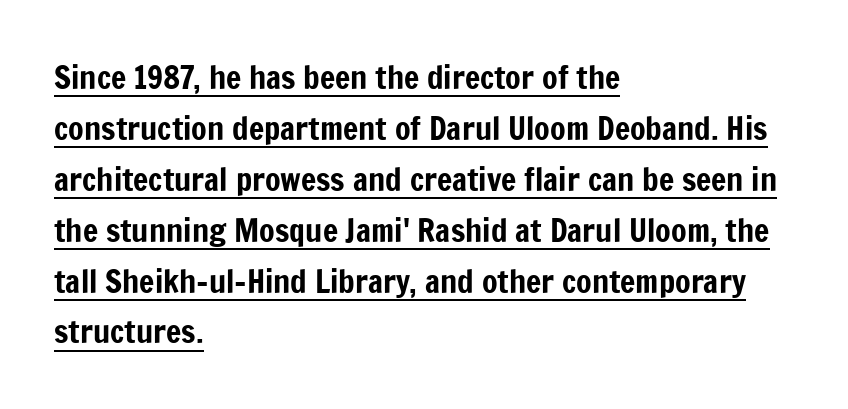
Tall strokes in this sample are plumb rather than angled. Horizontal bands of white between lines are of average thickness. Leftover space on each line is placed entirely after the last word. These characters rest on top of a visible drawn line.
